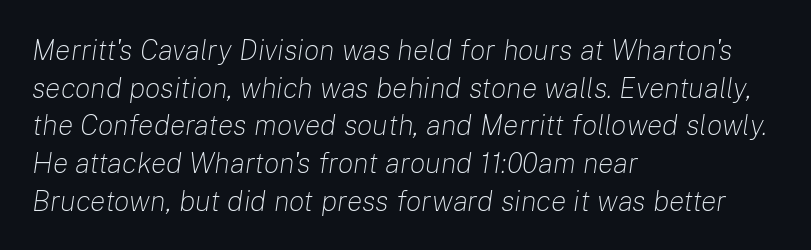
{"italic": "yes", "lean": "right", "slant_degrees": 8, "bold": "no", "weight": "light", "width": "normal", "stroke_contrast": "low", "x_height": "medium", "monospaced": "no", "underline": "no", "align": "left", "line_spacing": "normal", "line_spacing_ratio": 1.3, "letter_spacing": "normal", "letter_spacing_em": 0.0, "glyph_px": 29}
